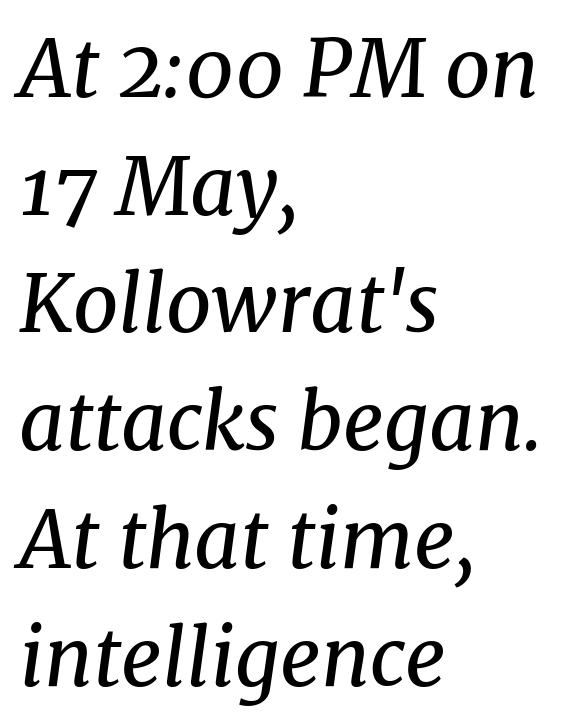
Q: Is the text bold? A: No.
Q: Is the text italic (slanted)? A: Yes, it leans right by about 8 degrees.
Q: Is the typeface a serif or a sans-serif typeface? A: Serif.
Q: Is the text underlined? A: No.
Q: How is the paragraph aligned? A: Left-aligned.
Q: Is the spacing between letters normal or unusually wide? A: Normal.
Q: Is the spacing between lines tight, normal or loose? A: Normal.
Q: Width (condensed, normal, or wide)? A: Normal.
Q: Stroke contrast? A: Medium.
Q: x-height? A: Medium.
Q: Monospaced? A: No.
